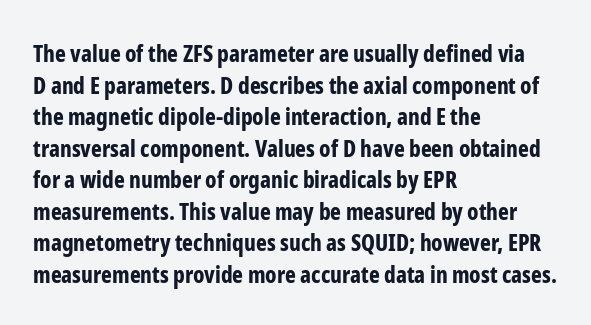
{"italic": "no", "bold": "yes", "underline": "no", "align": "left", "line_spacing": "normal", "line_spacing_ratio": 1.37, "letter_spacing": "normal", "letter_spacing_em": 0.0, "glyph_px": 23}
